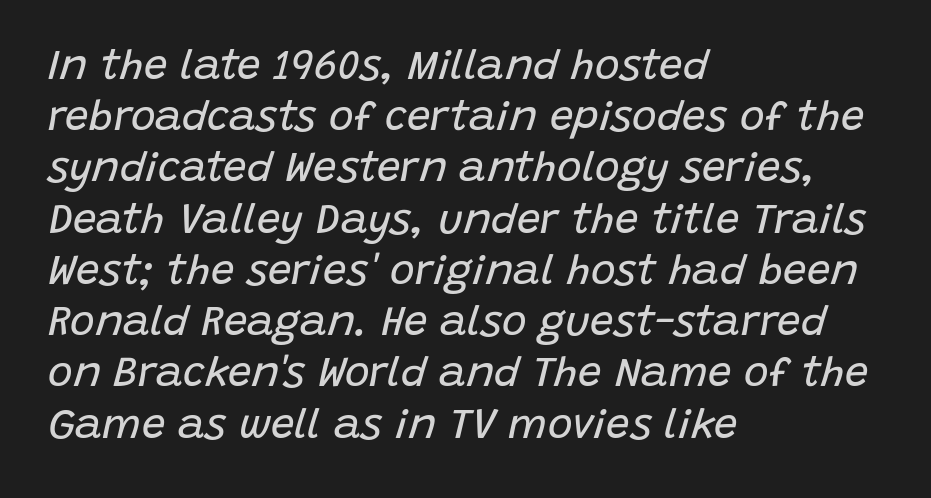
{"italic": "yes", "lean": "right", "slant_degrees": 15, "bold": "no", "weight": "regular", "width": "normal", "stroke_contrast": "low", "x_height": "large", "monospaced": "no", "underline": "no", "align": "left", "line_spacing_ratio": 1.22, "letter_spacing": "normal", "letter_spacing_em": 0.0, "glyph_px": 42}
